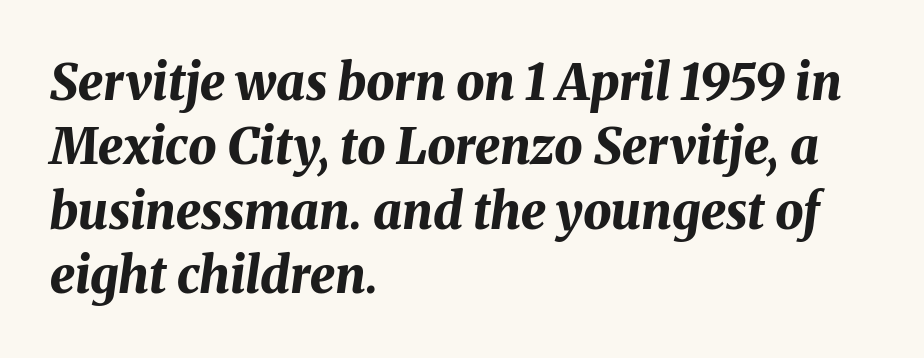
{"italic": "yes", "lean": "right", "slant_degrees": 8, "bold": "yes", "weight": "bold", "width": "normal", "stroke_contrast": "medium", "x_height": "medium", "monospaced": "no", "underline": "no", "align": "left", "line_spacing": "normal", "line_spacing_ratio": 1.29, "letter_spacing": "normal", "letter_spacing_em": 0.0, "glyph_px": 50}
